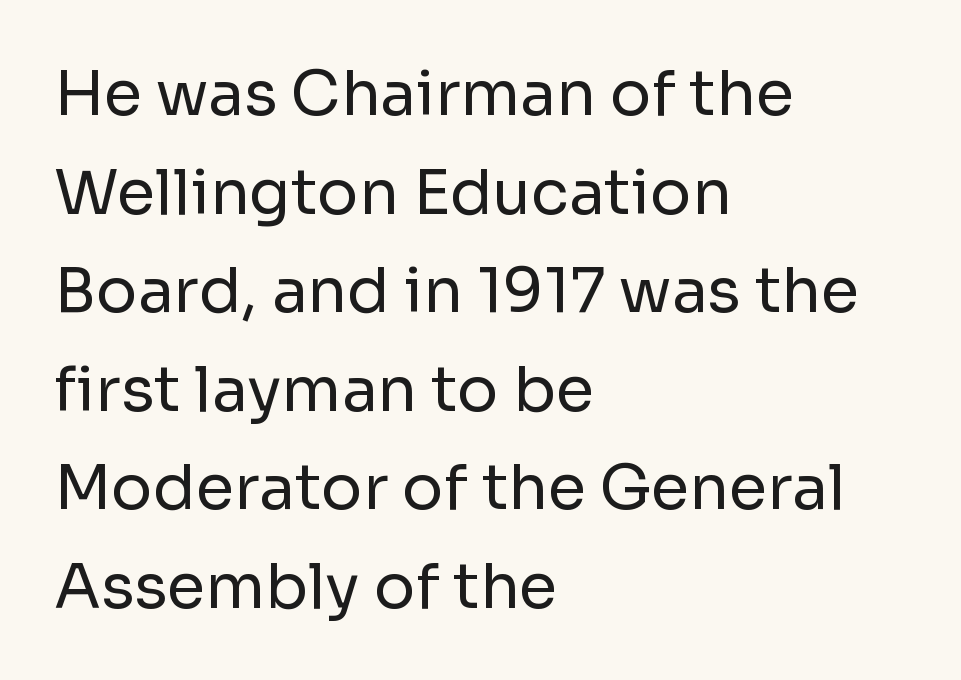
The image shows 62 px regular-weight sans-serif type, upright; set left-aligned, normal line spacing (1.59x), normal letter spacing, not underlined; low stroke contrast and a medium x-height.
